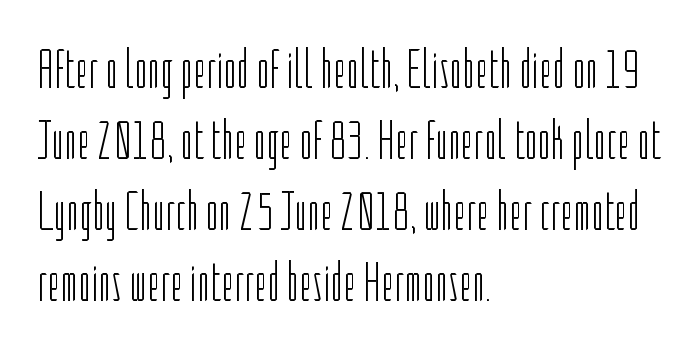
The line texture is even and compact thanks to regular tracking. Line beginnings align vertically; line endings do not. The typesetting does not lean heavy: it is not bold. The rows are spaced the way most documents space them.
